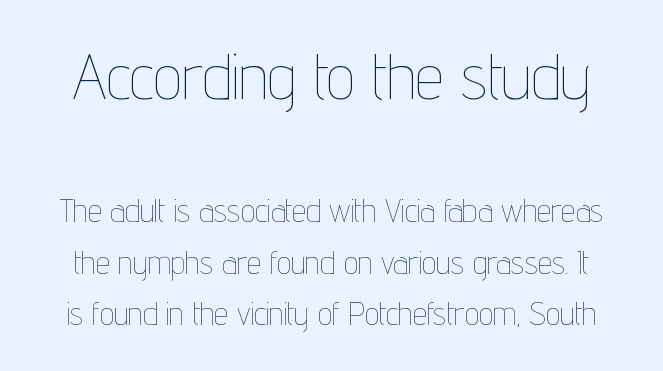
The image shows 64 px thin, condensed type, upright; set normal line spacing (1.61x), normal letter spacing, not underlined; the first (top) block is 2.0x larger; low stroke contrast and a medium x-height.
